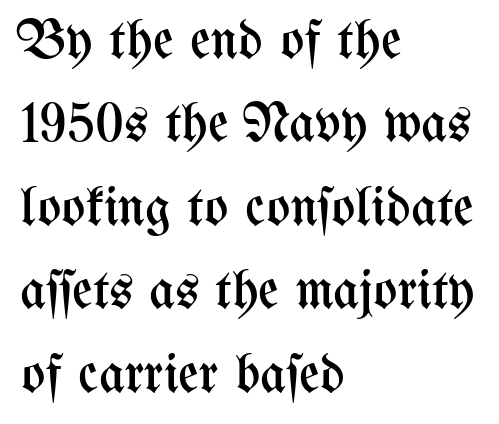
Q: Is the text bold? A: No.
Q: Is the text italic (slanted)? A: No, it is upright.
Q: Is the text underlined? A: No.
Q: How is the paragraph aligned? A: Left-aligned.
Q: Is the spacing between letters normal or unusually wide? A: Normal.
Q: Is the spacing between lines tight, normal or loose? A: Normal.
Q: Width (condensed, normal, or wide)? A: Condensed.
Q: Stroke contrast? A: Medium.
Q: x-height? A: Medium.
Q: Monospaced? A: No.
